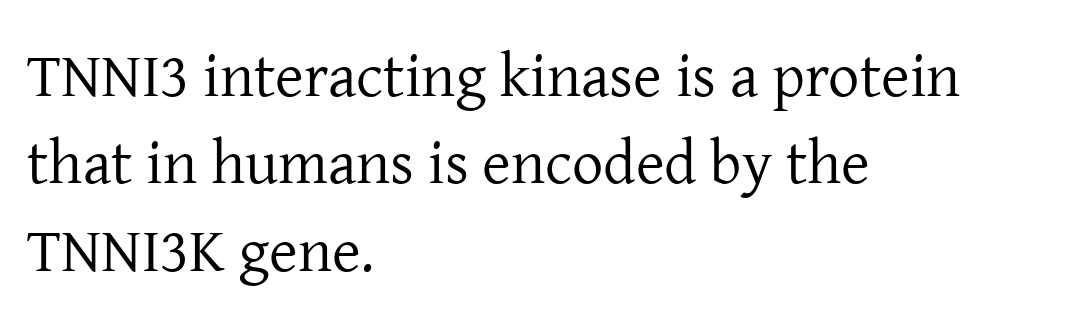
{"serif": "yes", "italic": "no", "bold": "no", "weight": "regular", "width": "normal", "stroke_contrast": "low", "x_height": "medium", "monospaced": "no", "underline": "no", "align": "left", "line_spacing": "normal", "line_spacing_ratio": 1.41, "letter_spacing": "normal", "letter_spacing_em": 0.0, "glyph_px": 62}
